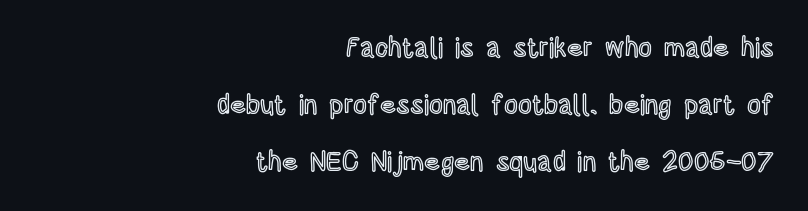
Q: Is the text italic (slanted)? A: No, it is upright.
Q: Is the text underlined? A: No.
Q: How is the paragraph aligned? A: Right-aligned.
Q: Is the spacing between letters normal or unusually wide? A: Normal.
Q: Is the spacing between lines tight, normal or loose? A: Loose.
